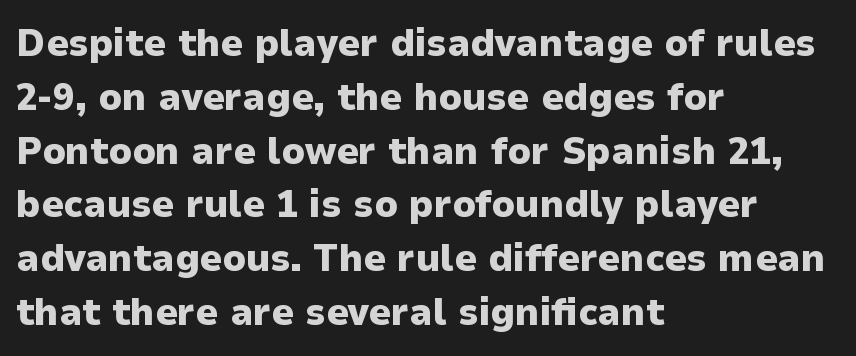
The type sits square on the baseline with zero lean. The specimen omits any rule beneath the text block's lines. The line texture is even and compact thanks to regular tracking. Short and long lines alike share a common starting point at left. A typesetter would call this proportional, since set widths differ per character.
